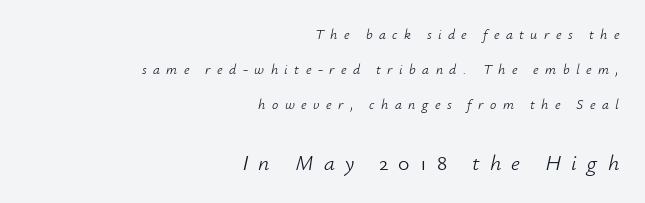
Q: Is the text bold? A: No.
Q: Is the text italic (slanted)? A: Yes, it leans right by about 12 degrees.
Q: Is the text underlined? A: No.
Q: How is the paragraph aligned? A: Right-aligned.
Q: Is the spacing between letters normal or unusually wide? A: Unusually wide.
Q: Is the spacing between lines tight, normal or loose? A: Loose.
Q: Which block of text is set in a larger size, the first (top) or the second (bottom)? A: The second (bottom) one.
